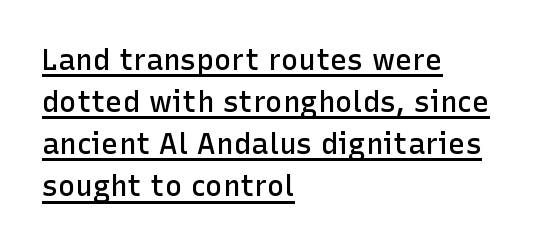
Q: Is the text bold? A: Semi-bold.
Q: Is the text italic (slanted)? A: No, it is upright.
Q: Is the typeface a serif or a sans-serif typeface? A: Sans-serif.
Q: Is the text underlined? A: Yes.
Q: How is the paragraph aligned? A: Left-aligned.
Q: Is the spacing between letters normal or unusually wide? A: Normal.
Q: Is the spacing between lines tight, normal or loose? A: Normal.
Q: Width (condensed, normal, or wide)? A: Normal.
Q: Stroke contrast? A: Low.
Q: x-height? A: Medium.
Q: Monospaced? A: No.
